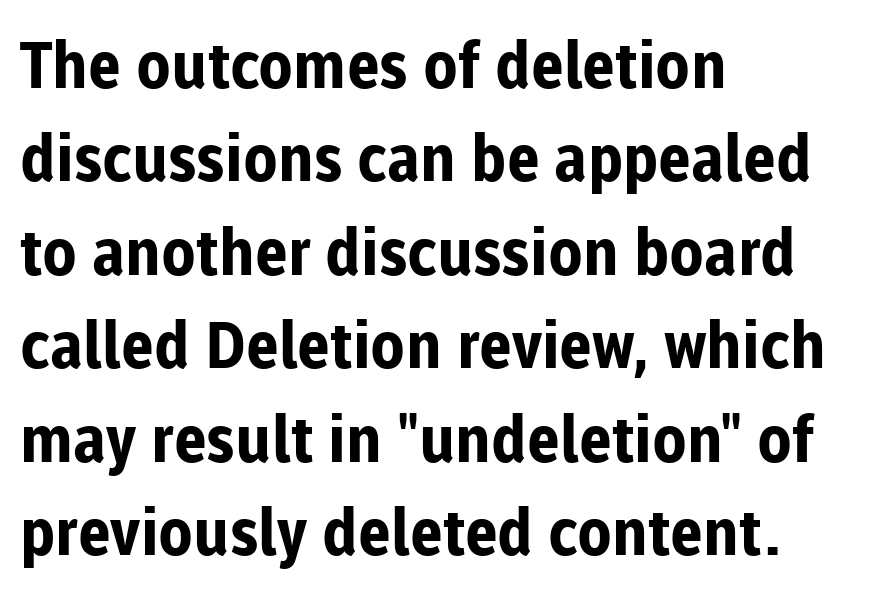
The image shows 64 px bold sans-serif type, upright; set left-aligned, normal line spacing (1.46x), normal letter spacing, not underlined; low stroke contrast and a medium x-height.
